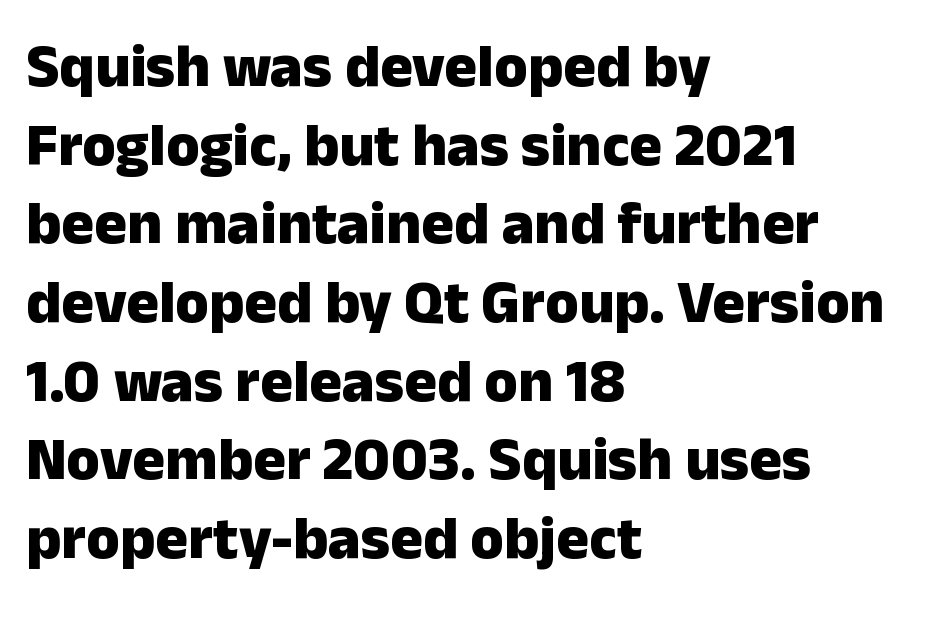
Q: Is the text bold? A: Yes.
Q: Is the text italic (slanted)? A: No, it is upright.
Q: Is the typeface a serif or a sans-serif typeface? A: Sans-serif.
Q: Is the text underlined? A: No.
Q: How is the paragraph aligned? A: Left-aligned.
Q: Is the spacing between letters normal or unusually wide? A: Normal.
Q: Is the spacing between lines tight, normal or loose? A: Normal.
Q: Width (condensed, normal, or wide)? A: Normal.
Q: Stroke contrast? A: Low.
Q: x-height? A: Medium.
Q: Monospaced? A: No.
